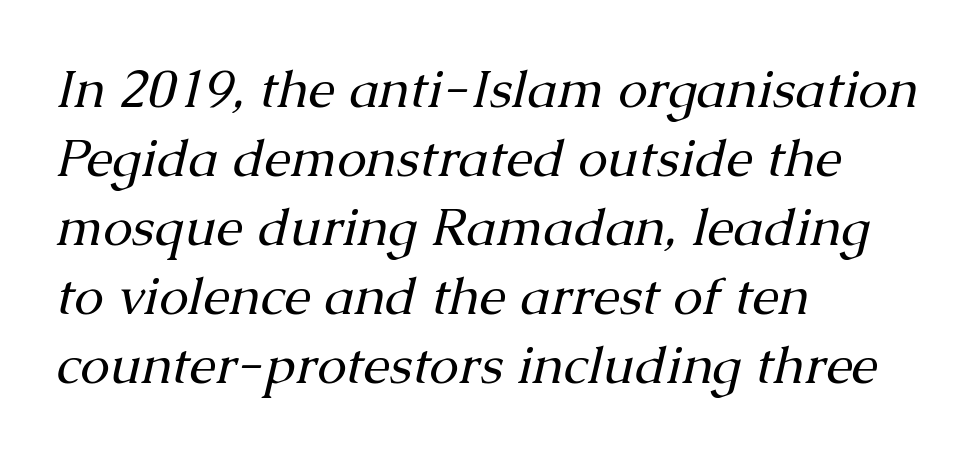
The image shows 53 px regular-weight serif type, italic (leaning right); set left-aligned, normal line spacing (1.3x), normal letter spacing, not underlined; medium stroke contrast and a medium x-height.
